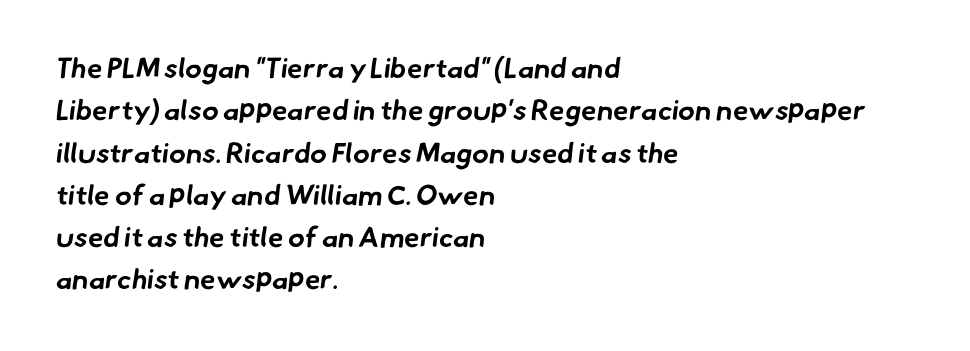
This rendering uses left alignment, leaving the right contour irregular. Spacing between characters is what you'd get straight out of the box. Nothing sits at the stroke ends, so this counts as sans-serif. The line-height multiplier appears to be the usual default. Typesetter's note: full bold, strokes at maximum text heaviness. The string is rendered with underlining switched off.
